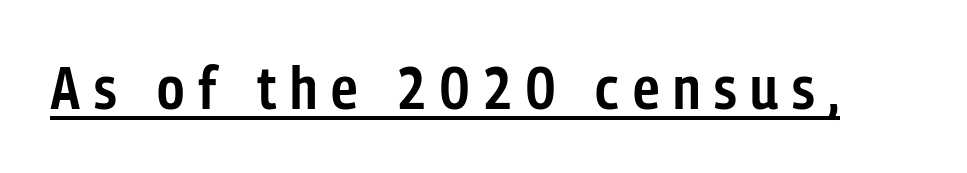
The image shows 60 px semibold, condensed sans-serif type, upright; set unusually wide letter spacing (+0.23 em), underlined; low stroke contrast and a medium x-height.
